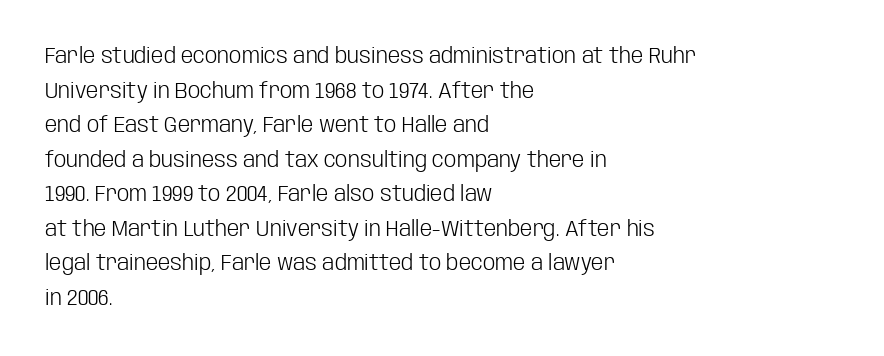
Which margin do the lines hug? The left one — the right edge is uneven. This is roman type, the default non-slanted kind. Summary of vertical rhythm: regular, with standard interline spacing. These glyphs show unthickened strokes, regular width or finer. The rendering keeps characters at their native spacing. The gap between lines stays unmarked.
